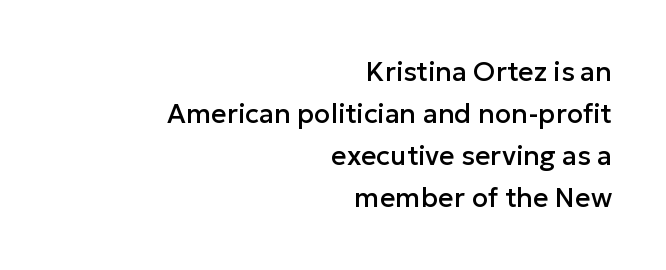
Q: Is the text italic (slanted)? A: No, it is upright.
Q: Is the text underlined? A: No.
Q: How is the paragraph aligned? A: Right-aligned.
Q: Is the spacing between letters normal or unusually wide? A: Normal.
Q: Is the spacing between lines tight, normal or loose? A: Normal.
